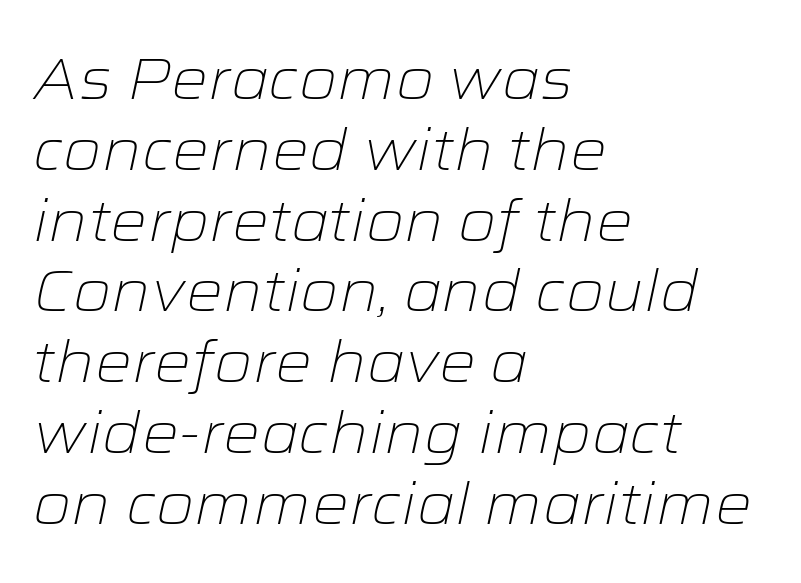
The image shows 58 px light, wide type, italic (leaning right); set left-aligned, line spacing 1.22x, normal letter spacing, not underlined; low stroke contrast and a medium x-height.
